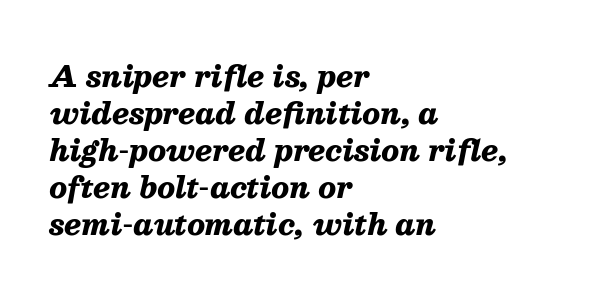
{"italic": "yes", "lean": "right", "slant_degrees": 13, "bold": "yes", "weight": "heavy", "width": "normal", "stroke_contrast": "medium", "x_height": "medium", "monospaced": "no", "underline": "no", "align": "left", "line_spacing": "normal", "line_spacing_ratio": 1.28, "letter_spacing": "normal", "letter_spacing_em": 0.0, "glyph_px": 29}
